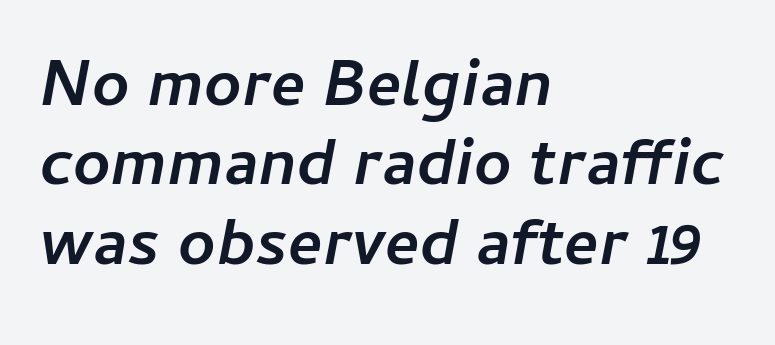
Posture: slanted. The face used here is proportionally spaced, like ordinary book or web type. In terms of letterspacing, this is plain default setting. Letters rest on an invisible, unmarked baseline. Teacher's note: observe the even left margin — that is flush-left alignment. The typesetting leans heavy: a genuine bold.
